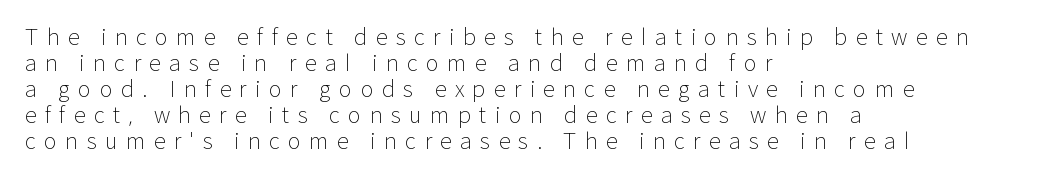
The image shows 22 px text type, upright; set left-aligned, line spacing 1.18x, unusually wide letter spacing (+0.38 em), not underlined.
